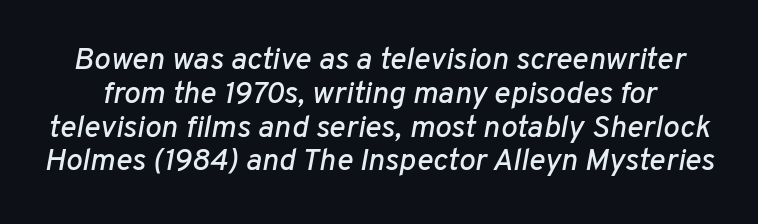
The image shows 31 px text type, italic (leaning right); set tight line spacing (1.09x), normal letter spacing, not underlined; low stroke contrast and a medium x-height.
